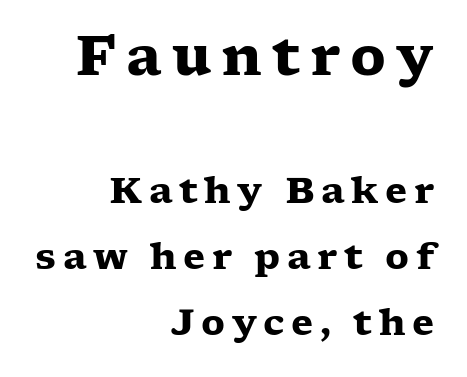
Q: Is the text bold? A: Yes.
Q: Is the text italic (slanted)? A: No, it is upright.
Q: Is the typeface a serif or a sans-serif typeface? A: Serif.
Q: Is the text underlined? A: No.
Q: How is the paragraph aligned? A: Right-aligned.
Q: Which block of text is set in a larger size, the first (top) or the second (bottom)? A: The first (top) one.
Q: Width (condensed, normal, or wide)? A: Wide.
Q: Stroke contrast? A: Low.
Q: x-height? A: Medium.
Q: Monospaced? A: No.
